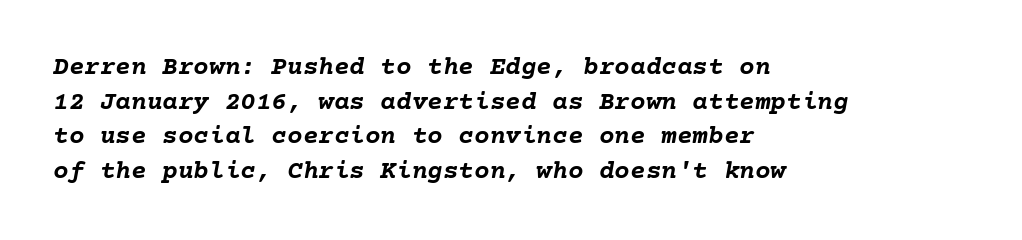
The image shows 26 px bold type, italic (leaning right); set left-aligned, normal line spacing (1.33x), normal letter spacing, not underlined.
